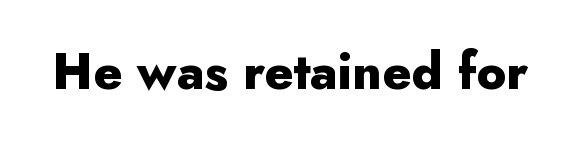
Q: Is the text bold? A: Yes.
Q: Is the text italic (slanted)? A: No, it is upright.
Q: Is the typeface a serif or a sans-serif typeface? A: Sans-serif.
Q: Is the text underlined? A: No.
Q: Is the spacing between letters normal or unusually wide? A: Normal.
Q: Width (condensed, normal, or wide)? A: Normal.
Q: Stroke contrast? A: Low.
Q: x-height? A: Small.
Q: Monospaced? A: No.
